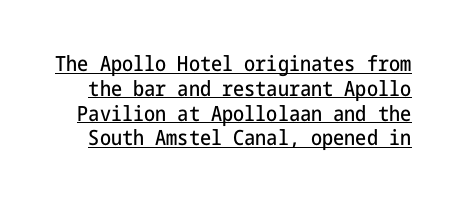
These lines keep a tight, regular rhythm from letter to letter. The lettering stays uniformly vertical, giving the passage a roman look. These characters rest on top of a visible drawn line.
